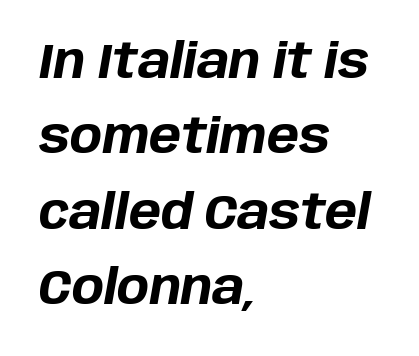
The image shows 48 px bold type, italic (leaning right); set left-aligned, normal line spacing (1.57x), normal letter spacing, not underlined; low stroke contrast and a large x-height.
